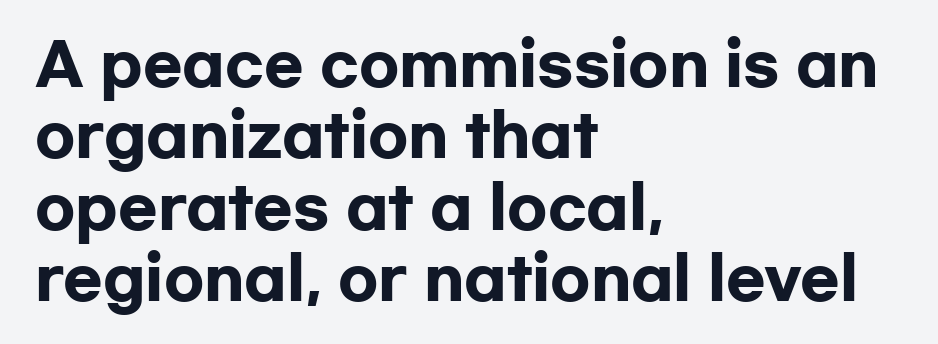
Q: Is the text bold? A: Yes.
Q: Is the text italic (slanted)? A: No, it is upright.
Q: Is the typeface a serif or a sans-serif typeface? A: Sans-serif.
Q: Is the text underlined? A: No.
Q: How is the paragraph aligned? A: Left-aligned.
Q: Is the spacing between letters normal or unusually wide? A: Normal.
Q: Width (condensed, normal, or wide)? A: Wide.
Q: Stroke contrast? A: Low.
Q: x-height? A: Medium.
Q: Monospaced? A: No.
